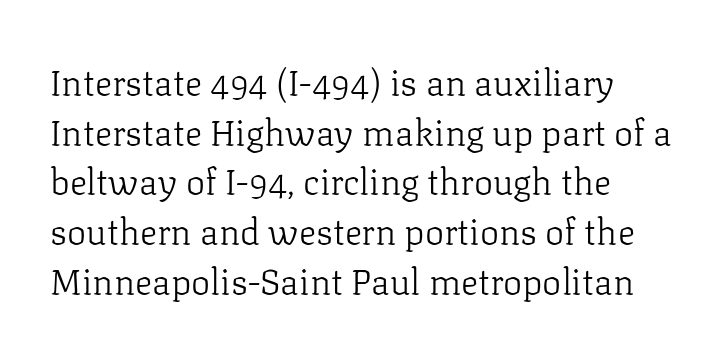
Looks like regular typesetting: each glyph gets only the width it needs. Leftover space on each line is placed entirely after the last word. The specimen reads as upright at a glance. Standard letterfit; no display-style spreading of the glyphs. The space directly below the letters is spotless. Font category for this specimen: serif.
